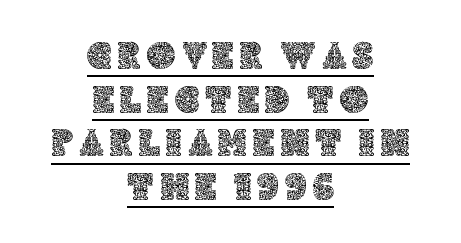
Q: Is the text italic (slanted)? A: No, it is upright.
Q: Is the text underlined? A: Yes.
Q: How is the paragraph aligned? A: Centered.
Q: Is the spacing between lines tight, normal or loose? A: Tight.
Q: Width (condensed, normal, or wide)? A: Normal.
Q: x-height? A: Large.
Q: Monospaced? A: No.
